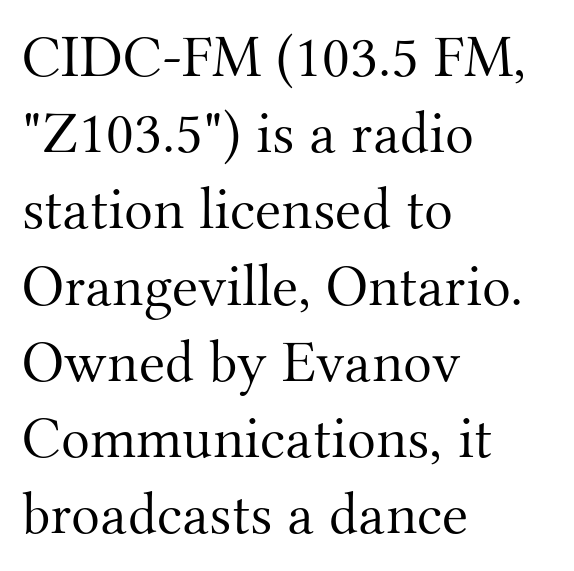
The image shows 60 px light serif type, upright; set left-aligned, normal line spacing (1.27x), normal letter spacing, not underlined; medium stroke contrast and a small x-height.
